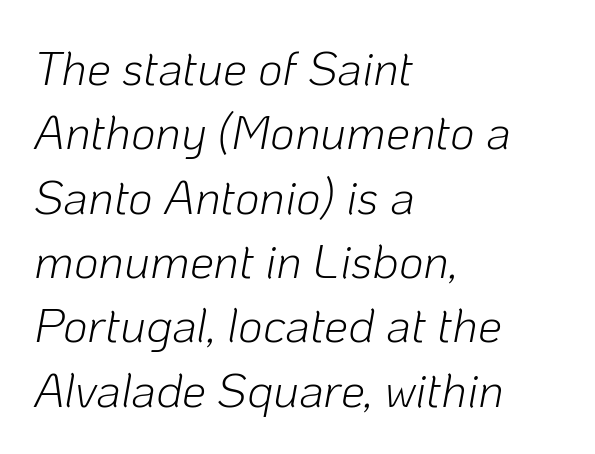
Anything drawn beneath the words? Only blank space. Standard letterfit; no display-style spreading of the glyphs. These lines stack with their left ends in a neat column. The cut favours lightness, reaching ordinary text weight at its darkest. The text carries the slant typical of an italic or oblique font.
